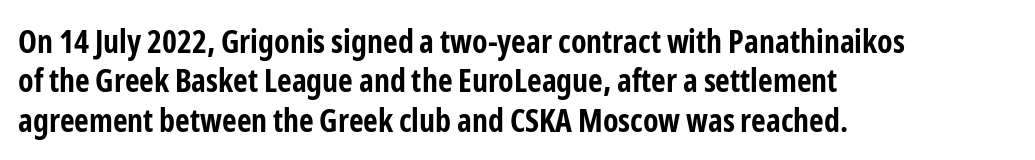
The image shows 32 px bold, condensed sans-serif type, upright; set left-aligned, line spacing 1.23x, normal letter spacing, not underlined; low stroke contrast and a medium x-height.
